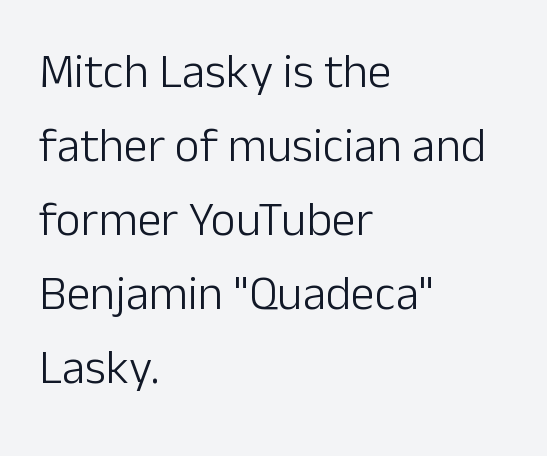
Reading down the column, the eye jumps a familiar distance to each next line. Are there feet on the stems? There aren't — it's a sans. In CSS terms this would be text-align: left. Think of a printed novel: that variable character pitch is what you see here. When letters stand straight like this, we call the style roman or upright.
